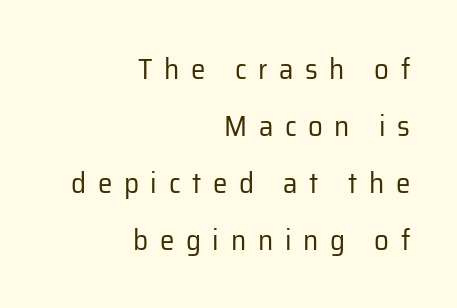
The image shows 29 px regular-weight sans-serif type, upright; set right-aligned, loose line spacing (1.96x), unusually wide letter spacing (+0.4 em), not underlined; low stroke contrast and a medium x-height.
